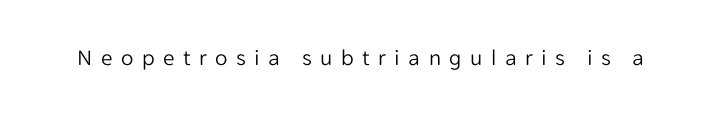
{"italic": "no", "bold": "no", "underline": "no", "letter_spacing": "wide", "letter_spacing_em": 0.37, "glyph_px": 23}
